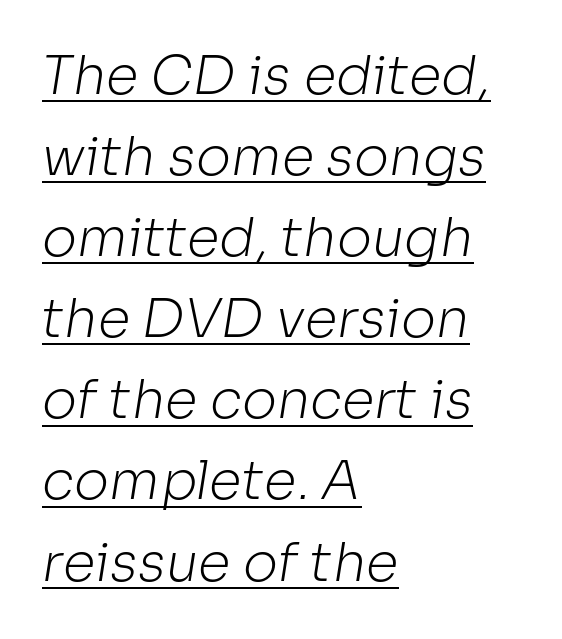
Each letter keeps its own natural width here, so spacing adapts to shape. What decoration does the sample have? An underline. Weight: not bold — regular or lighter. Here the glyphs are tracked normally, forming tight word shapes. Leading: standard. The type family on display is of the sans-serif kind.
